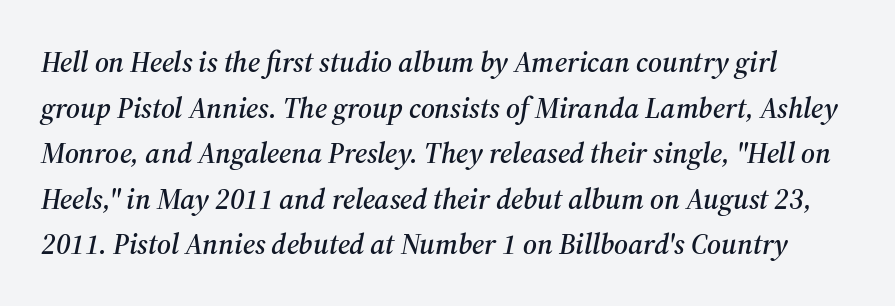
Q: Is the text italic (slanted)? A: Yes, it leans right by about 12 degrees.
Q: Is the typeface a serif or a sans-serif typeface? A: Serif.
Q: Is the text underlined? A: No.
Q: Is the spacing between letters normal or unusually wide? A: Normal.
Q: Is the spacing between lines tight, normal or loose? A: Normal.
Q: Width (condensed, normal, or wide)? A: Normal.
Q: Stroke contrast? A: Medium.
Q: x-height? A: Medium.
Q: Monospaced? A: No.
